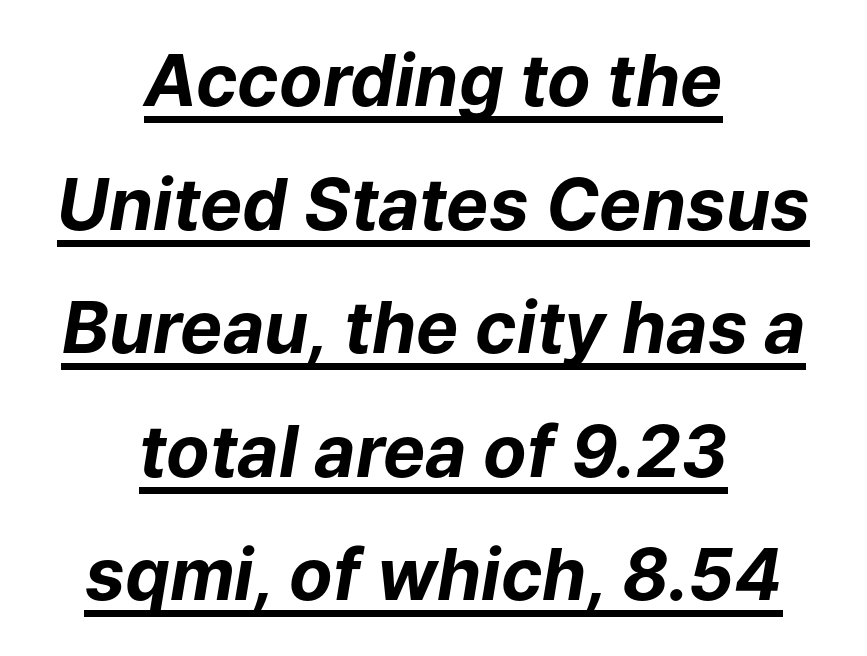
The glyphs look as if they've been sheared to an angle. These lines are rendered in a variable-pitch font. Is the block centered? Yes — each line is placed symmetrically about the middle. The type is set solid horizontally, with unmodified tracking.
